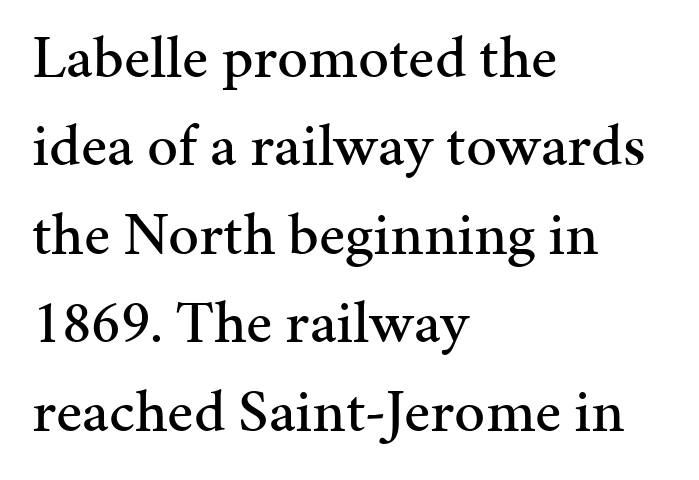
Q: Is the text italic (slanted)? A: No, it is upright.
Q: Is the typeface a serif or a sans-serif typeface? A: Serif.
Q: Is the text underlined? A: No.
Q: How is the paragraph aligned? A: Left-aligned.
Q: Is the spacing between letters normal or unusually wide? A: Normal.
Q: Is the spacing between lines tight, normal or loose? A: Normal.
Q: Width (condensed, normal, or wide)? A: Normal.
Q: Stroke contrast? A: Medium.
Q: x-height? A: Medium.
Q: Monospaced? A: No.
